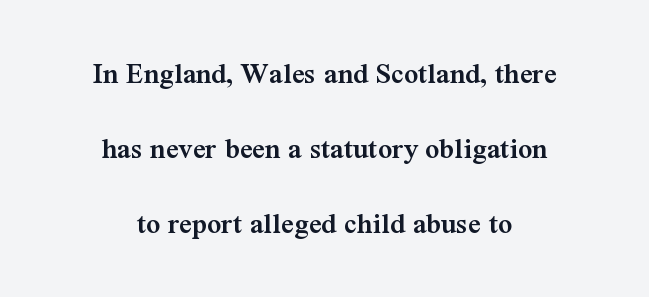
{"serif": "yes", "italic": "no", "bold": "semi", "weight": "semibold", "width": "normal", "stroke_contrast": "medium", "x_height": "medium", "monospaced": "no", "underline": "no", "align": "center", "line_spacing": "loose", "line_spacing_ratio": 2.42, "letter_spacing": "normal", "letter_spacing_em": 0.0, "glyph_px": 31}
